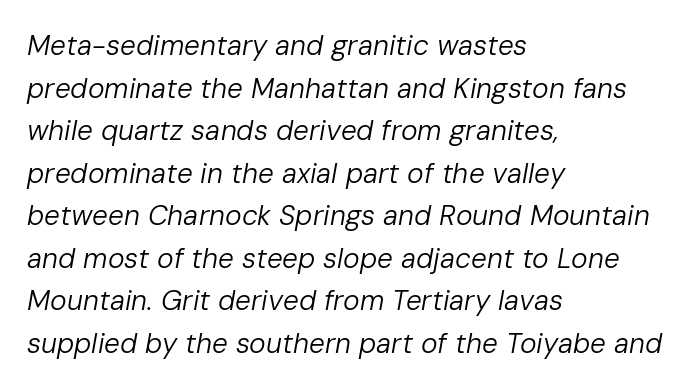
Q: Is the text bold? A: No.
Q: Is the text italic (slanted)? A: Yes, it leans right by about 10 degrees.
Q: Is the text underlined? A: No.
Q: How is the paragraph aligned? A: Left-aligned.
Q: Is the spacing between letters normal or unusually wide? A: Normal.
Q: Is the spacing between lines tight, normal or loose? A: Normal.
Q: Width (condensed, normal, or wide)? A: Normal.
Q: Stroke contrast? A: Low.
Q: x-height? A: Medium.
Q: Monospaced? A: No.
